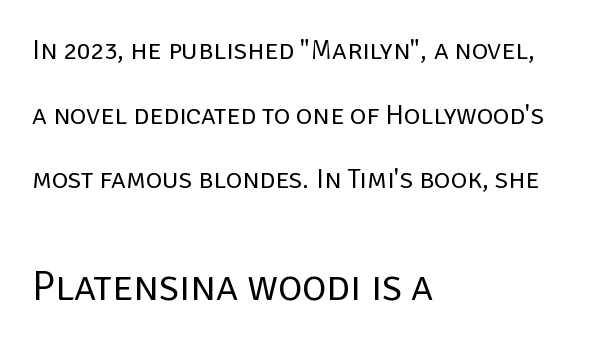
{"serif": "no", "italic": "no", "bold": "no", "weight": "regular", "width": "normal", "stroke_contrast": "low", "x_height": "large", "monospaced": "no", "underline": "no", "align": "left", "line_spacing": "loose", "line_spacing_ratio": 2.31, "letter_spacing": "normal", "letter_spacing_em": 0.0, "larger_block": "second", "size_ratio": 1.5, "glyph_px": 42}
